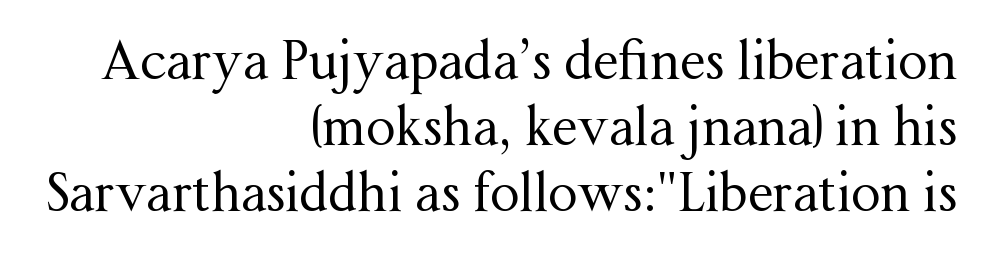
Q: Is the text bold? A: No.
Q: Is the text italic (slanted)? A: No, it is upright.
Q: Is the typeface a serif or a sans-serif typeface? A: Serif.
Q: Is the text underlined? A: No.
Q: How is the paragraph aligned? A: Right-aligned.
Q: Is the spacing between letters normal or unusually wide? A: Normal.
Q: Is the spacing between lines tight, normal or loose? A: Normal.
Q: Width (condensed, normal, or wide)? A: Normal.
Q: Stroke contrast? A: Medium.
Q: x-height? A: Medium.
Q: Monospaced? A: No.
